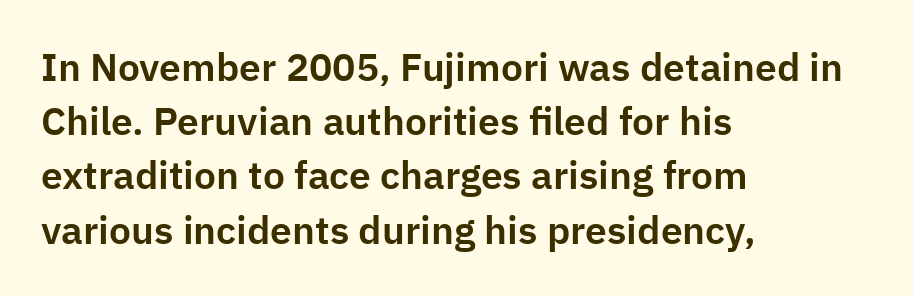
The image shows 39 px sans-serif type, upright; set left-aligned, normal line spacing (1.39x), normal letter spacing, not underlined; low stroke contrast and a medium x-height.
